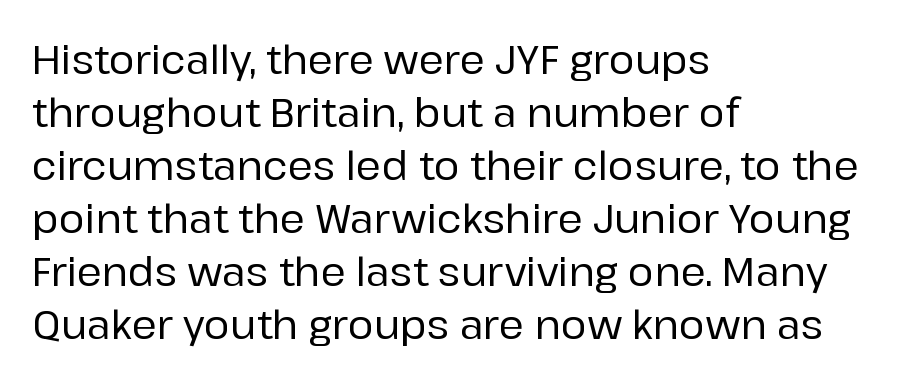
Q: Is the text italic (slanted)? A: No, it is upright.
Q: Is the typeface a serif or a sans-serif typeface? A: Sans-serif.
Q: Is the text underlined? A: No.
Q: How is the paragraph aligned? A: Left-aligned.
Q: Is the spacing between letters normal or unusually wide? A: Normal.
Q: Is the spacing between lines tight, normal or loose? A: Normal.
Q: Width (condensed, normal, or wide)? A: Normal.
Q: Stroke contrast? A: Low.
Q: x-height? A: Medium.
Q: Monospaced? A: No.
